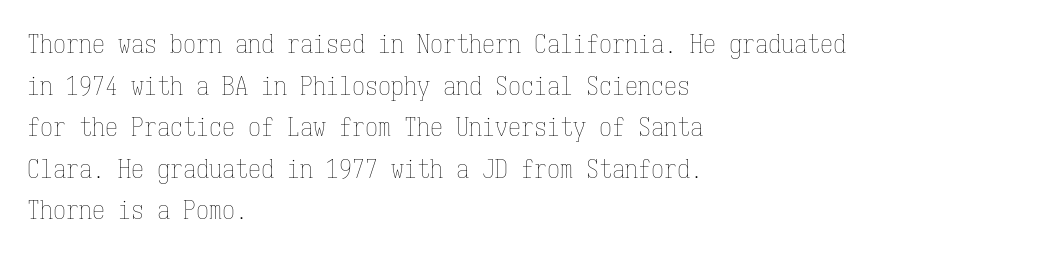
{"italic": "no", "bold": "no", "underline": "no", "align": "left", "line_spacing": "normal", "line_spacing_ratio": 1.6, "letter_spacing": "normal", "letter_spacing_em": 0.0, "glyph_px": 26}
